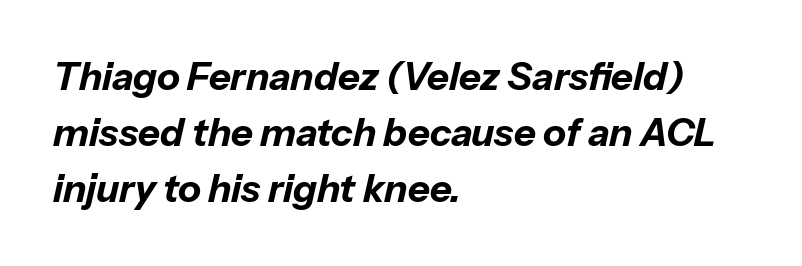
{"italic": "yes", "lean": "right", "slant_degrees": 13, "bold": "yes", "weight": "bold", "width": "normal", "stroke_contrast": "low", "x_height": "medium", "monospaced": "no", "underline": "no", "align": "left", "line_spacing": "normal", "line_spacing_ratio": 1.48, "letter_spacing": "normal", "letter_spacing_em": 0.0, "glyph_px": 38}
